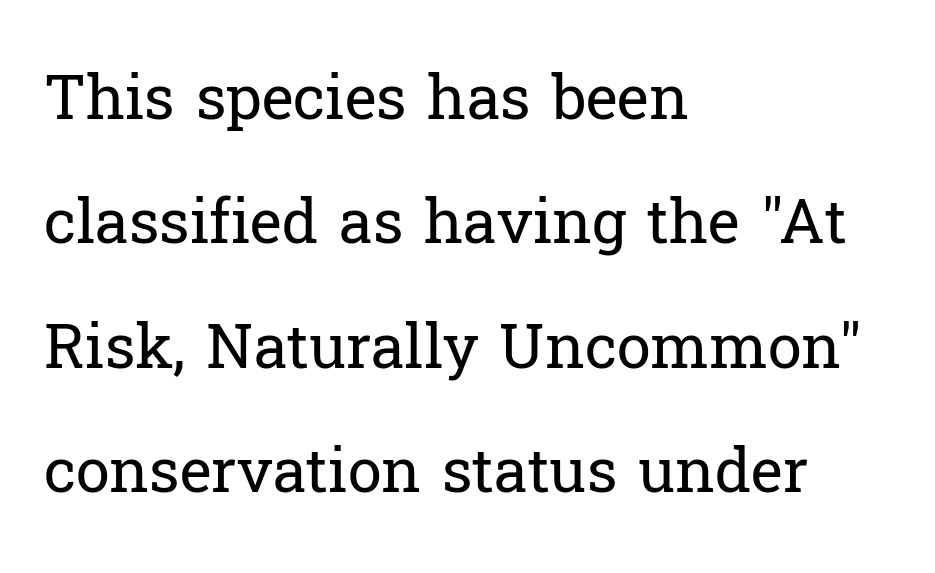
Q: Is the text bold? A: No.
Q: Is the text italic (slanted)? A: No, it is upright.
Q: Is the typeface a serif or a sans-serif typeface? A: Serif.
Q: Is the text underlined? A: No.
Q: How is the paragraph aligned? A: Left-aligned.
Q: Is the spacing between letters normal or unusually wide? A: Normal.
Q: Is the spacing between lines tight, normal or loose? A: Loose.
Q: Width (condensed, normal, or wide)? A: Normal.
Q: Stroke contrast? A: Low.
Q: x-height? A: Medium.
Q: Monospaced? A: No.
